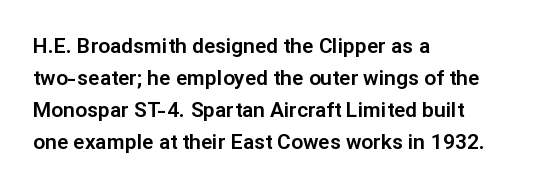
Spacing between characters is what you'd get straight out of the box. This sample is left-justified, so line endings fall wherever the words run out. Has an underline been added? It has not. Evenly set lines give the paragraph a standard silhouette. You can tell it's not italic because the verticals are truly vertical.
